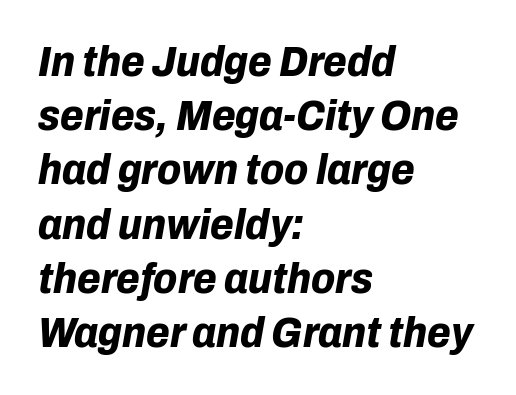
Q: Is the text bold? A: Yes.
Q: Is the text italic (slanted)? A: Yes, it leans right by about 10 degrees.
Q: Is the text underlined? A: No.
Q: How is the paragraph aligned? A: Left-aligned.
Q: Is the spacing between letters normal or unusually wide? A: Normal.
Q: Is the spacing between lines tight, normal or loose? A: Normal.
Q: Width (condensed, normal, or wide)? A: Normal.
Q: Stroke contrast? A: Low.
Q: x-height? A: Medium.
Q: Monospaced? A: No.
